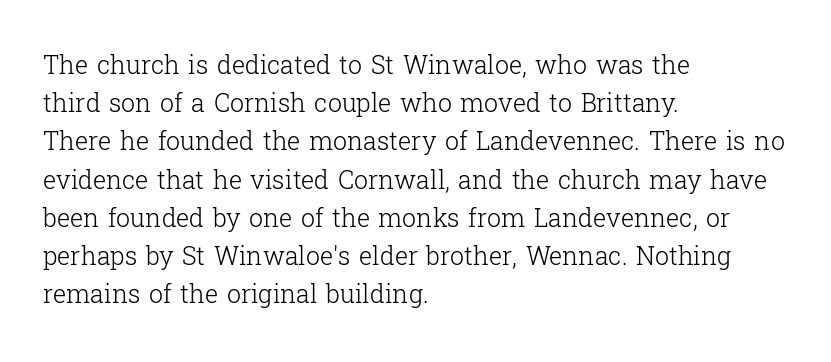
The image shows 25 px text type, upright; set left-aligned, normal line spacing (1.53x), normal letter spacing, not underlined.
